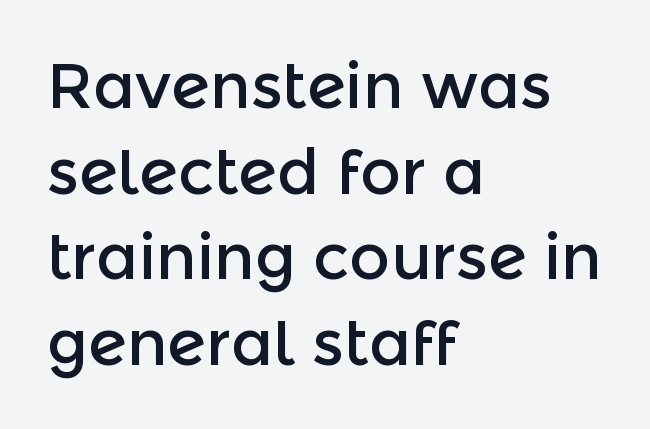
Q: Is the text italic (slanted)? A: No, it is upright.
Q: Is the typeface a serif or a sans-serif typeface? A: Sans-serif.
Q: Is the text underlined? A: No.
Q: How is the paragraph aligned? A: Left-aligned.
Q: Is the spacing between letters normal or unusually wide? A: Normal.
Q: Is the spacing between lines tight, normal or loose? A: Normal.
Q: Width (condensed, normal, or wide)? A: Normal.
Q: x-height? A: Medium.
Q: Monospaced? A: No.
